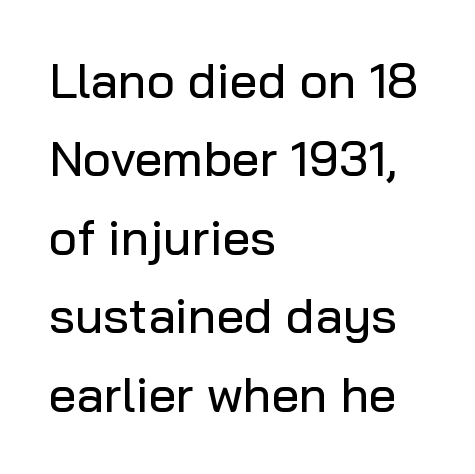
{"serif": "no", "italic": "no", "width": "normal", "stroke_contrast": "low", "x_height": "medium", "monospaced": "no", "underline": "no", "align": "left", "line_spacing": "normal", "line_spacing_ratio": 1.6, "letter_spacing": "normal", "letter_spacing_em": 0.0, "glyph_px": 49}
